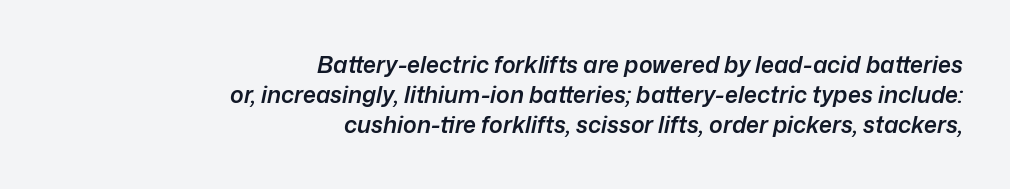
{"italic": "yes", "lean": "right", "slant_degrees": 12, "bold": "semi", "underline": "no", "align": "right", "line_spacing": "normal", "line_spacing_ratio": 1.31, "letter_spacing": "normal", "letter_spacing_em": 0.0, "glyph_px": 23}
